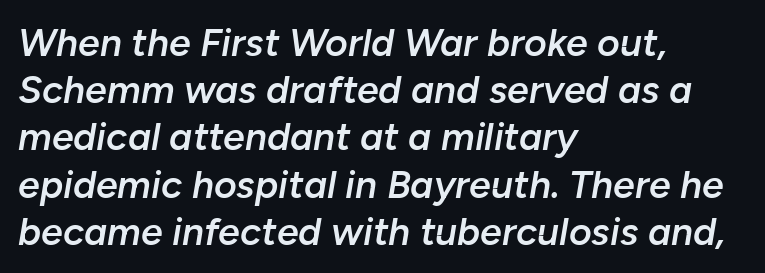
Q: Is the text bold? A: Semi-bold.
Q: Is the text italic (slanted)? A: Yes, it leans right by about 10 degrees.
Q: Is the text underlined? A: No.
Q: How is the paragraph aligned? A: Left-aligned.
Q: Is the spacing between letters normal or unusually wide? A: Normal.
Q: Width (condensed, normal, or wide)? A: Normal.
Q: Stroke contrast? A: Low.
Q: x-height? A: Medium.
Q: Monospaced? A: No.
